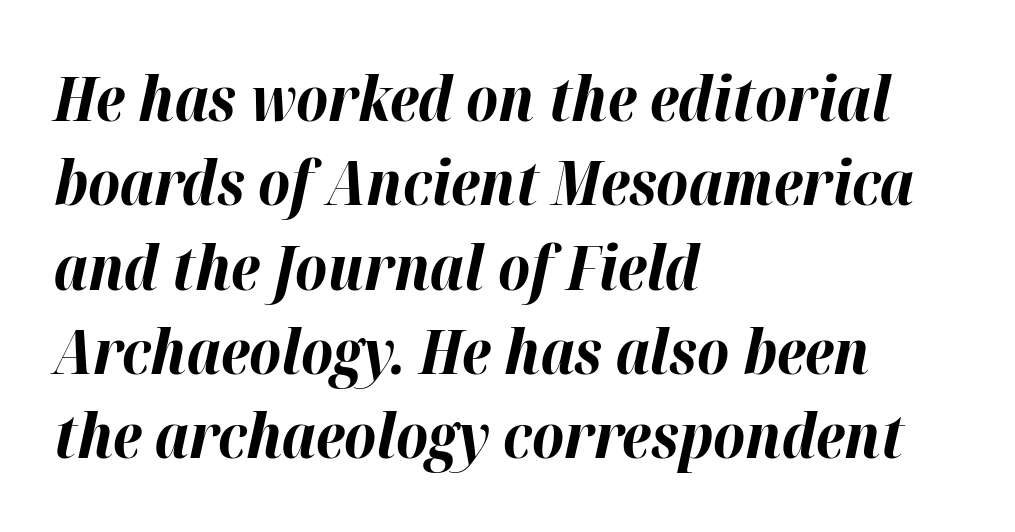
The image shows 62 px bold type, italic (leaning right); set left-aligned, normal line spacing (1.36x), normal letter spacing, not underlined; high stroke contrast and a medium x-height.
